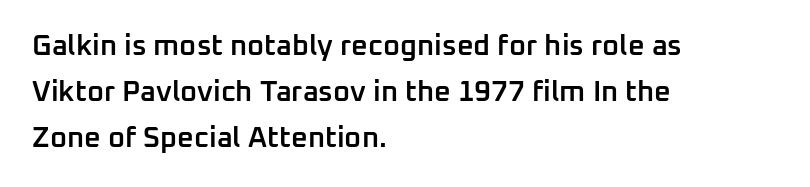
{"serif": "no", "italic": "no", "bold": "semi", "weight": "semibold", "width": "normal", "stroke_contrast": "low", "x_height": "medium", "monospaced": "no", "underline": "no", "align": "left", "line_spacing": "normal", "line_spacing_ratio": 1.59, "letter_spacing": "normal", "letter_spacing_em": 0.0, "glyph_px": 29}
